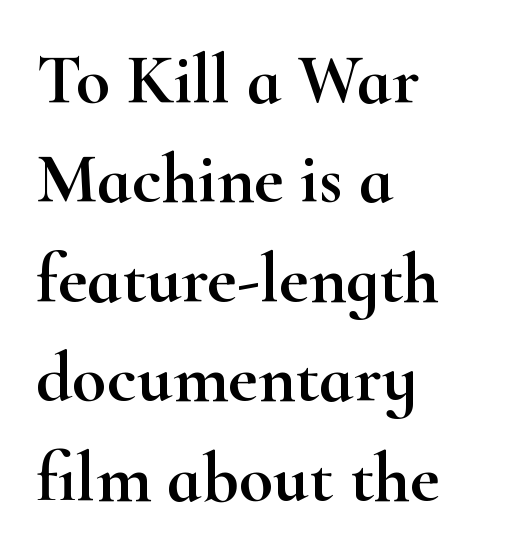
The image shows 71 px wide serif type, upright; set left-aligned, normal line spacing (1.4x), normal letter spacing, not underlined; high stroke contrast and a small x-height.
